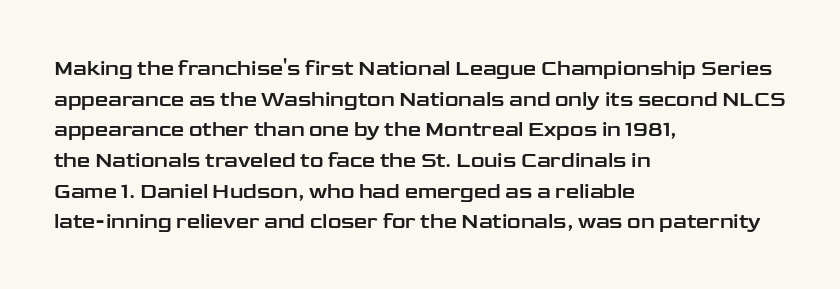
Q: Is the text italic (slanted)? A: No, it is upright.
Q: Is the text underlined? A: No.
Q: How is the paragraph aligned? A: Left-aligned.
Q: Is the spacing between letters normal or unusually wide? A: Normal.
Q: Is the spacing between lines tight, normal or loose? A: Normal.
